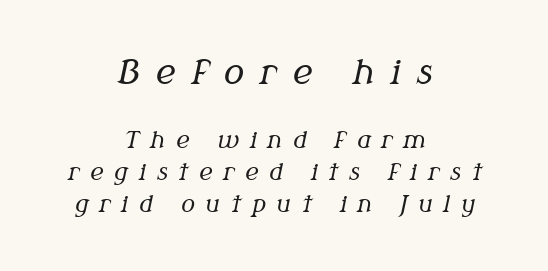
The block of text has a typical density, with ordinary space between rows. What stands out about the letter spacing? Its width — letters are far apart. The cut favours lightness, reaching ordinary text weight at its darkest. Compared with ordinary roman type, these characters are visibly tilted. The text was rendered using a seriffed face with decorative stroke endings. Varying glyph widths throughout — classic text-font behaviour.
